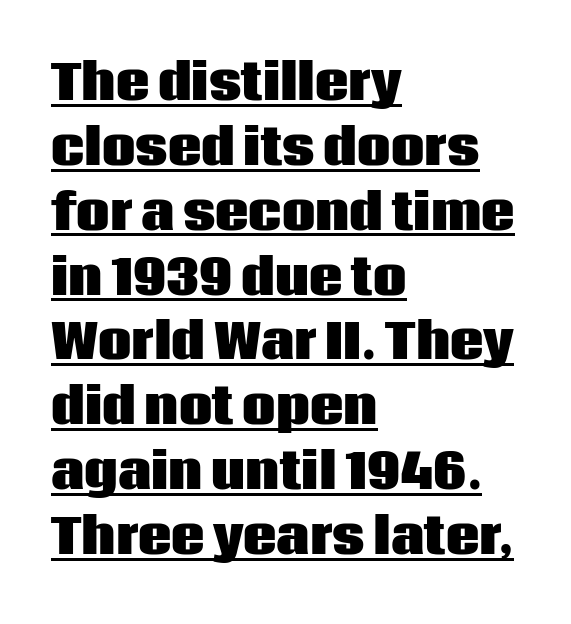
{"serif": "no", "italic": "no", "bold": "yes", "weight": "heavy", "width": "normal", "stroke_contrast": "low", "x_height": "large", "monospaced": "no", "underline": "yes", "align": "left", "line_spacing": "normal", "line_spacing_ratio": 1.38, "letter_spacing": "normal", "letter_spacing_em": 0.0, "glyph_px": 47}
